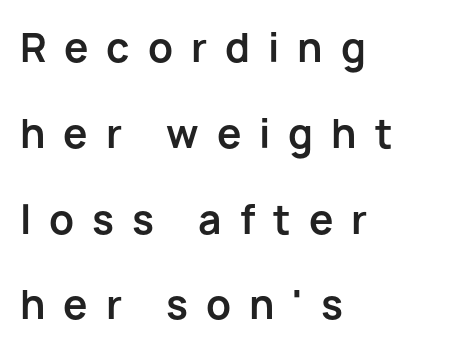
Its strokes are broad and dark, the hallmark of bold type. The area under the type is left untouched. Is there any slant? The stems are plumb. Character widths vary here, with narrow letters taking less room than wide ones.
